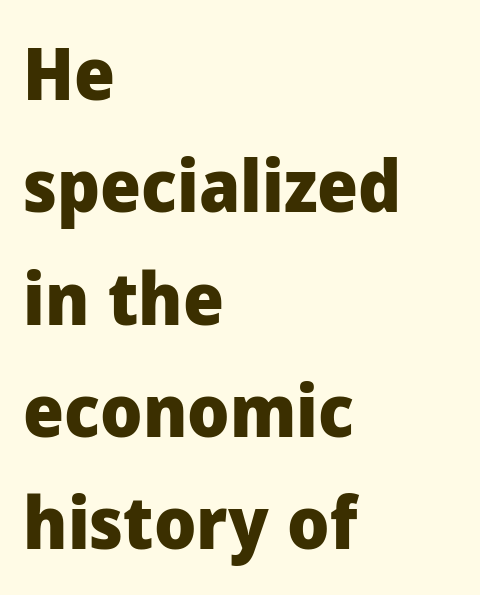
Strokes here are thick enough to call this a true bold. Posture: straight, roman, zero tilt. Type style note: lacks serifs. Quick note: underline off.
